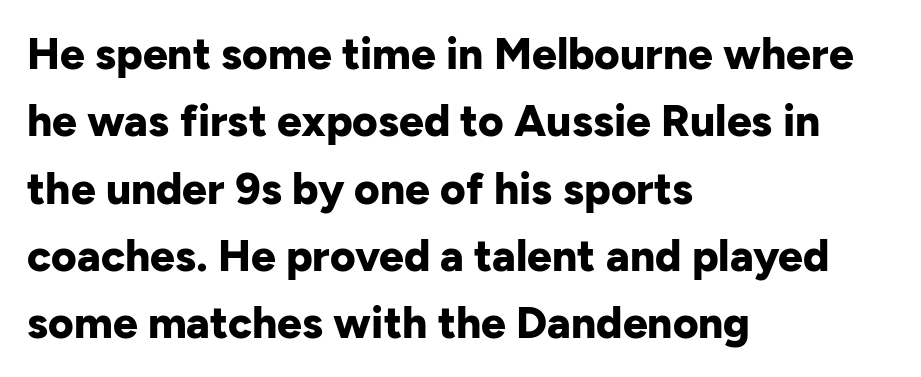
Q: Is the text bold? A: Yes.
Q: Is the text italic (slanted)? A: No, it is upright.
Q: Is the typeface a serif or a sans-serif typeface? A: Sans-serif.
Q: Is the text underlined? A: No.
Q: How is the paragraph aligned? A: Left-aligned.
Q: Is the spacing between letters normal or unusually wide? A: Normal.
Q: Is the spacing between lines tight, normal or loose? A: Normal.
Q: Width (condensed, normal, or wide)? A: Normal.
Q: Stroke contrast? A: Low.
Q: x-height? A: Medium.
Q: Monospaced? A: No.
